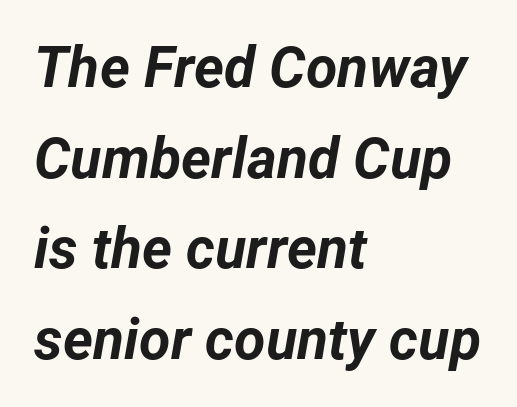
{"italic": "yes", "lean": "right", "slant_degrees": 12, "bold": "yes", "weight": "bold", "width": "normal", "stroke_contrast": "low", "x_height": "medium", "monospaced": "no", "underline": "no", "align": "left", "line_spacing": "normal", "line_spacing_ratio": 1.59, "letter_spacing": "normal", "letter_spacing_em": 0.0, "glyph_px": 57}
